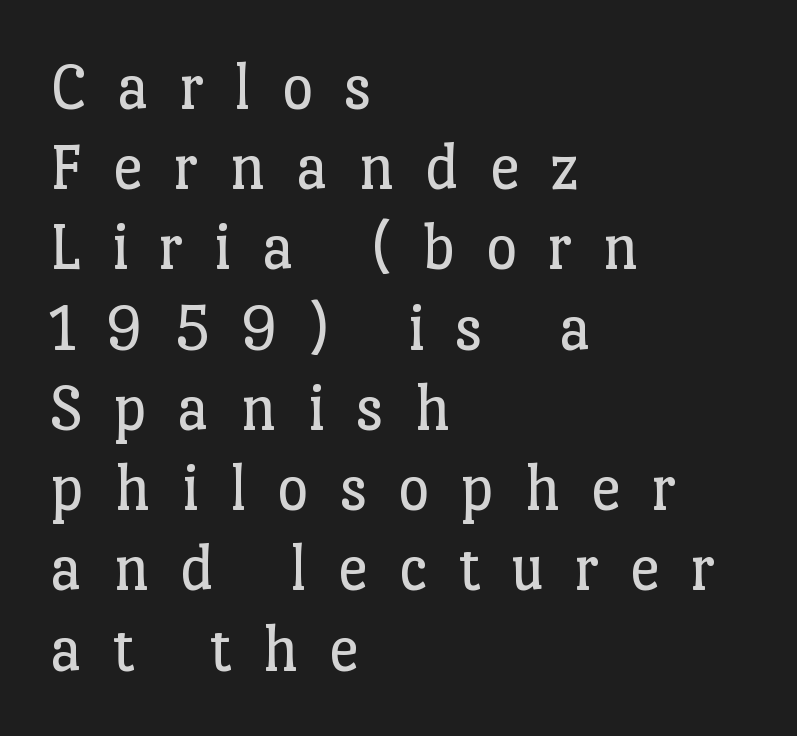
The image shows 68 px regular-weight serif type, upright; set left-aligned, line spacing 1.18x, unusually wide letter spacing (+0.45 em), not underlined; low stroke contrast and a medium x-height.
